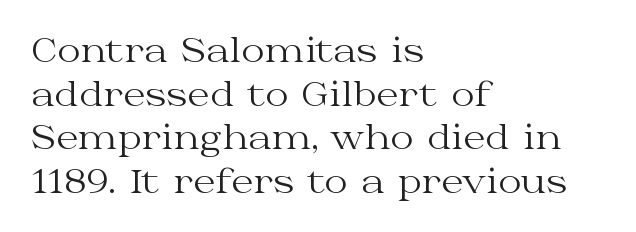
The image shows 32 px regular-weight, wide serif type, upright; set left-aligned, normal line spacing (1.36x), normal letter spacing, not underlined; medium stroke contrast and a medium x-height.
